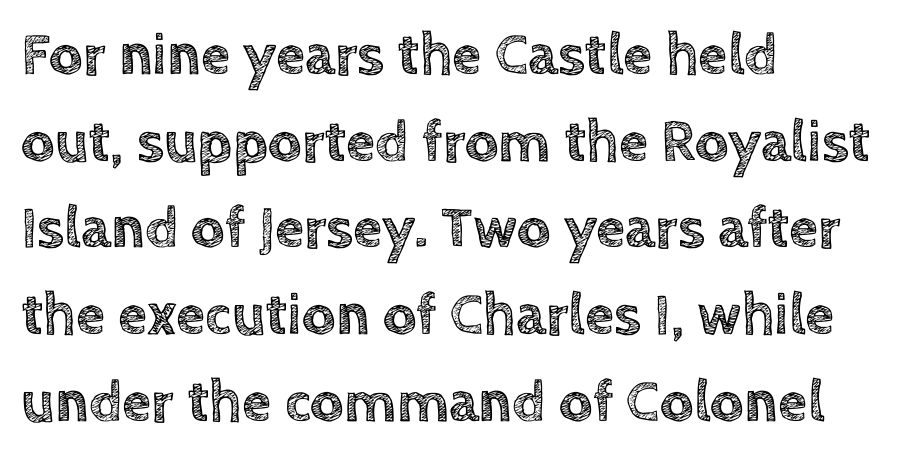
{"italic": "no", "width": "normal", "x_height": "large", "monospaced": "no", "underline": "no", "align": "left", "line_spacing": "normal", "line_spacing_ratio": 1.47, "letter_spacing": "normal", "letter_spacing_em": 0.0, "glyph_px": 59}
